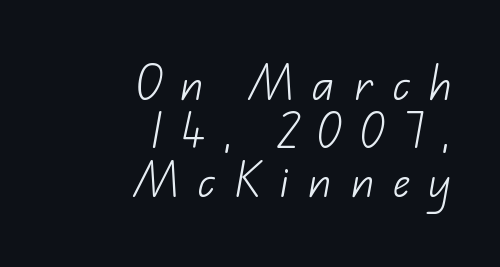
Q: Is the text bold? A: No.
Q: Is the typeface a serif or a sans-serif typeface? A: Sans-serif.
Q: Is the text underlined? A: No.
Q: How is the paragraph aligned? A: Right-aligned.
Q: Is the spacing between letters normal or unusually wide? A: Unusually wide.
Q: Is the spacing between lines tight, normal or loose? A: Normal.
Q: Width (condensed, normal, or wide)? A: Normal.
Q: Stroke contrast? A: Low.
Q: x-height? A: Small.
Q: Monospaced? A: No.
